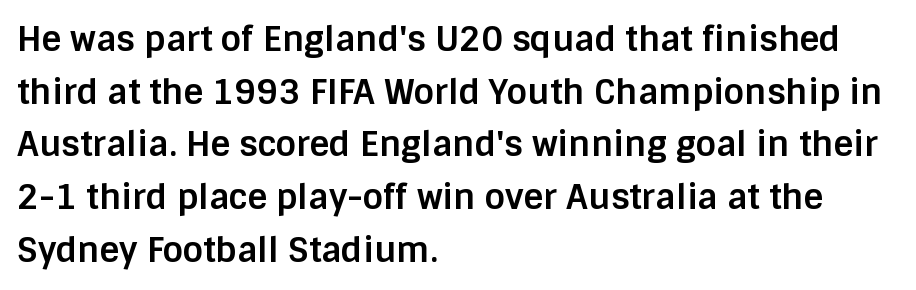
The image shows 34 px bold sans-serif type, upright; set left-aligned, normal line spacing (1.55x), normal letter spacing, not underlined; low stroke contrast and a large x-height.
